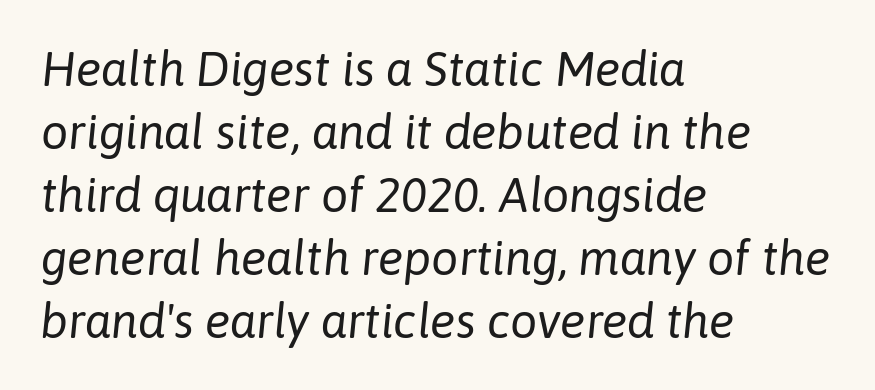
{"italic": "yes", "lean": "right", "slant_degrees": 6, "bold": "no", "weight": "regular", "width": "normal", "stroke_contrast": "low", "x_height": "medium", "monospaced": "no", "underline": "no", "align": "left", "line_spacing": "normal", "line_spacing_ratio": 1.31, "letter_spacing": "normal", "letter_spacing_em": 0.0, "glyph_px": 48}
